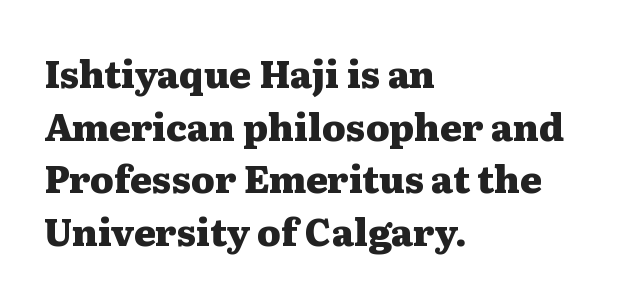
The baseline area is clear. This sample has the flowing, uneven cadence of proportional lettering. Yep, those are serifs on the letters. A roman cut, with each character standing at attention. Is the type bold? Yes — the strokes are clearly thick and heavy. Successive baselines arrive at the customary interval.
